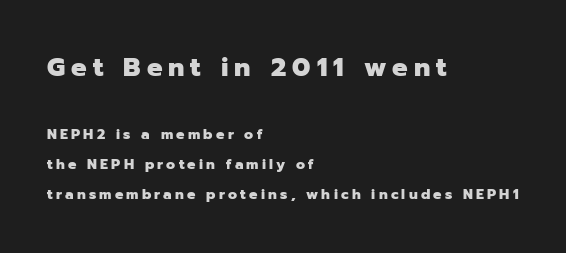
The area under the type is left untouched. Thick stems and heavy bowls — unmistakably bold. Someone cranked the tracking dial way up on this one. The initial chunk of copy outweighs the following chunk in type size.
